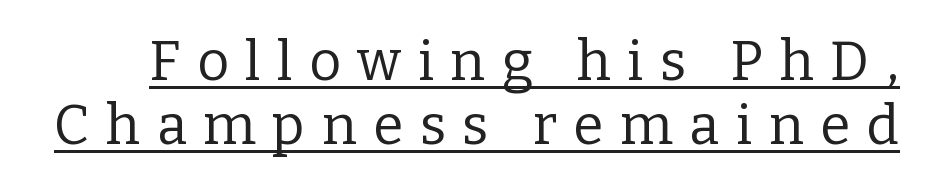
Q: Is the text bold? A: No.
Q: Is the text italic (slanted)? A: No, it is upright.
Q: Is the typeface a serif or a sans-serif typeface? A: Serif.
Q: Is the text underlined? A: Yes.
Q: Is the spacing between letters normal or unusually wide? A: Unusually wide.
Q: Width (condensed, normal, or wide)? A: Normal.
Q: Stroke contrast? A: Low.
Q: x-height? A: Medium.
Q: Monospaced? A: No.
